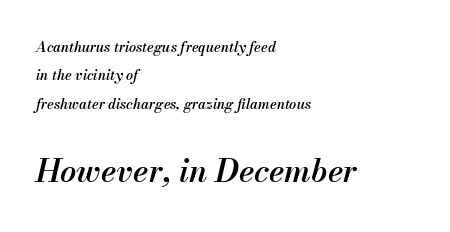
Quick note: interline space is abundant. Letters rest on an invisible, unmarked baseline. What weight is shown? A semibold, between regular and bold. Here the designer chose a conventional face with non-uniform glyph widths. Students, note that the glyphs here touch the page at normal intervals. Layout note: lines flush left.
